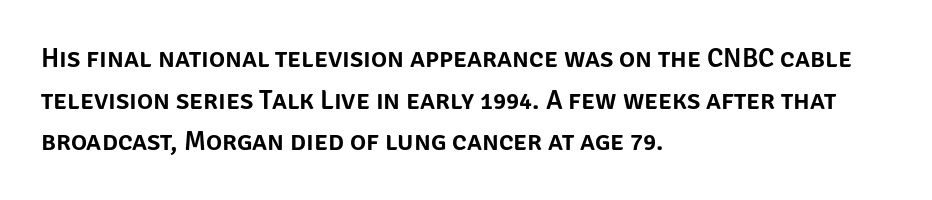
{"italic": "no", "underline": "no", "align": "left", "line_spacing": "normal", "line_spacing_ratio": 1.54, "letter_spacing": "normal", "letter_spacing_em": 0.0, "glyph_px": 27}
